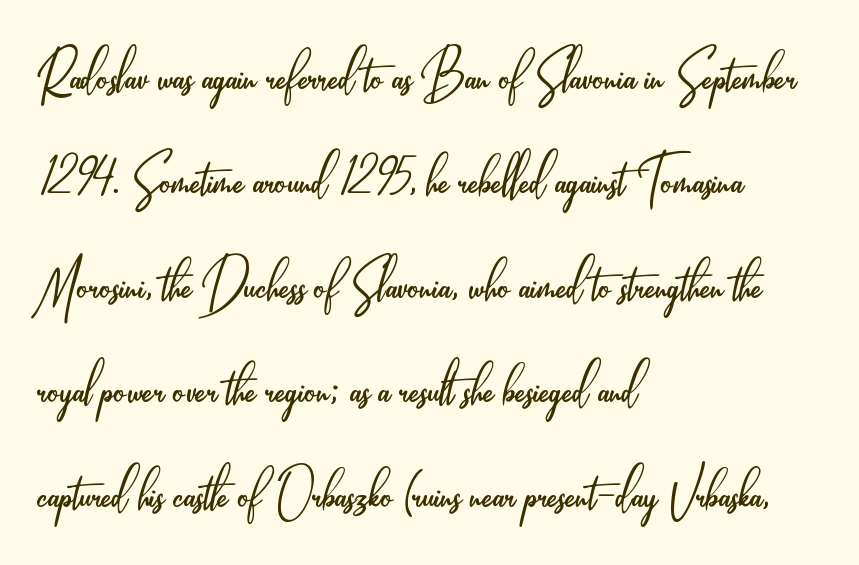
What stands out about the letter spacing? Nothing — it is the standard amount. Casual observation: everything's shoved over to the left. Check the space under the baseline: it is left empty.
